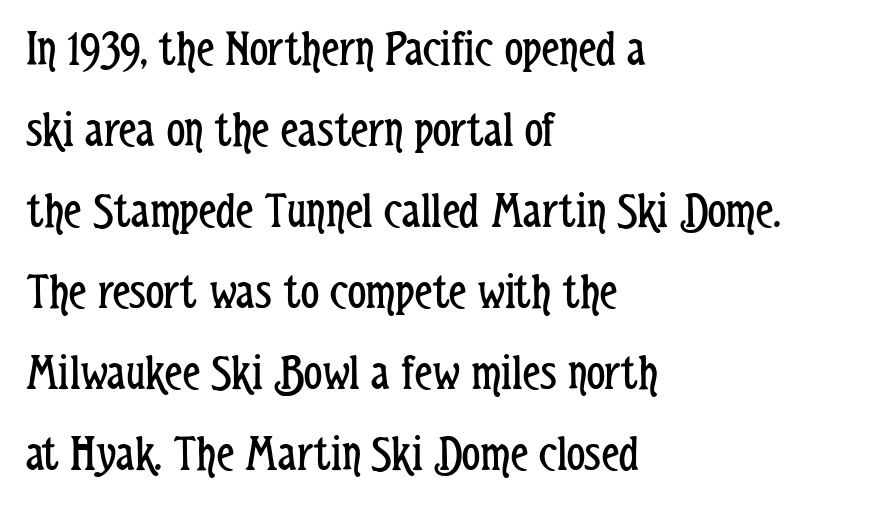
Q: Is the text bold? A: No.
Q: Is the text italic (slanted)? A: No, it is upright.
Q: Is the typeface a serif or a sans-serif typeface? A: Sans-serif.
Q: Is the text underlined? A: No.
Q: How is the paragraph aligned? A: Left-aligned.
Q: Is the spacing between letters normal or unusually wide? A: Normal.
Q: Is the spacing between lines tight, normal or loose? A: Normal.
Q: Width (condensed, normal, or wide)? A: Condensed.
Q: Stroke contrast? A: Low.
Q: x-height? A: Medium.
Q: Monospaced? A: No.
